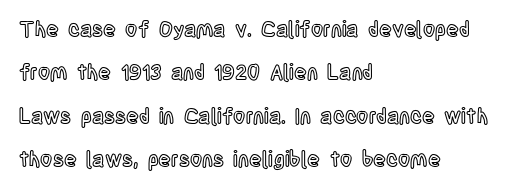
{"italic": "no", "underline": "no", "align": "left", "line_spacing": "loose", "line_spacing_ratio": 2.06, "letter_spacing": "normal", "letter_spacing_em": 0.0, "glyph_px": 21}
